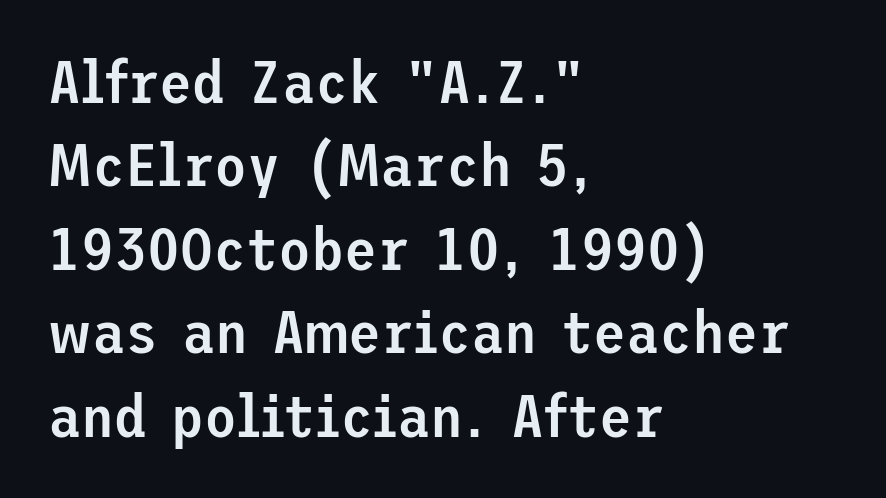
Check where the strokes stop: nothing finishes them off — pure sans. A bare baseline throughout the passage. How are the letters spaced? Ordinarily, with no added tracking. As a designer I'd log this as weight 600, semibold. Leading: standard.
